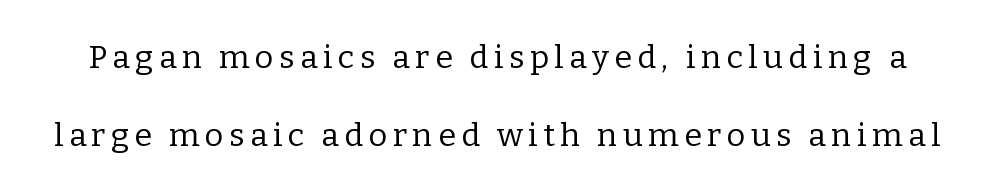
Q: Is the text bold? A: No.
Q: Is the text italic (slanted)? A: No, it is upright.
Q: Is the typeface a serif or a sans-serif typeface? A: Serif.
Q: Is the text underlined? A: No.
Q: Is the spacing between lines tight, normal or loose? A: Loose.
Q: Width (condensed, normal, or wide)? A: Normal.
Q: Stroke contrast? A: Low.
Q: x-height? A: Medium.
Q: Monospaced? A: No.
